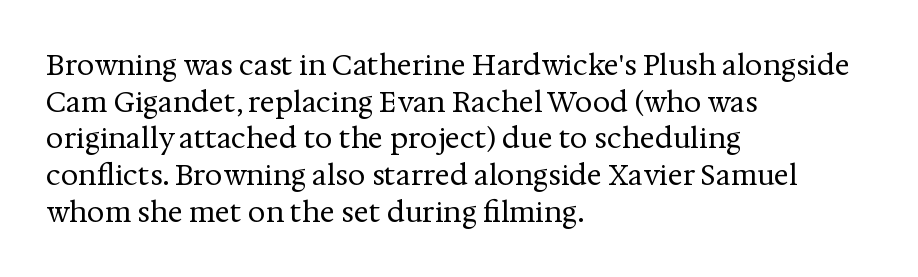
Q: Is the text bold? A: No.
Q: Is the text italic (slanted)? A: No, it is upright.
Q: Is the typeface a serif or a sans-serif typeface? A: Serif.
Q: Is the text underlined? A: No.
Q: How is the paragraph aligned? A: Left-aligned.
Q: Is the spacing between letters normal or unusually wide? A: Normal.
Q: Is the spacing between lines tight, normal or loose? A: Normal.
Q: Width (condensed, normal, or wide)? A: Normal.
Q: Stroke contrast? A: Medium.
Q: x-height? A: Medium.
Q: Monospaced? A: No.
